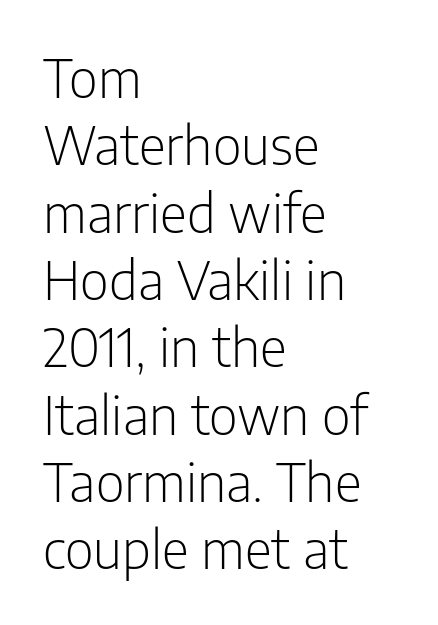
{"serif": "no", "italic": "no", "bold": "no", "weight": "light", "width": "condensed", "stroke_contrast": "low", "x_height": "medium", "monospaced": "no", "underline": "no", "align": "left", "line_spacing": "normal", "line_spacing_ratio": 1.27, "letter_spacing": "normal", "letter_spacing_em": 0.0, "glyph_px": 53}
